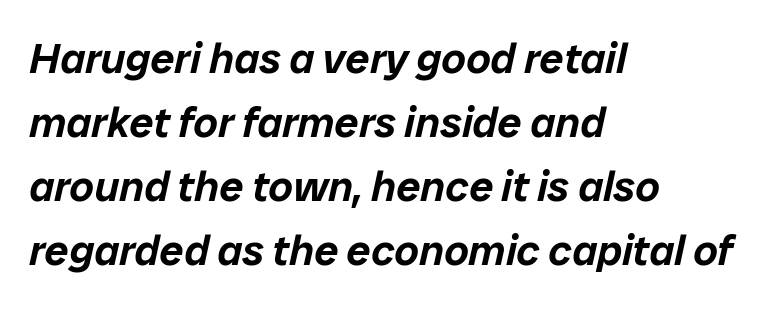
This is oblique type, the kind used for emphasis or titles. The baseline area is clear. The passage shown is typed in a proportional face where columns would drift. Which margin do the lines hug? The left one — the right edge is uneven.
